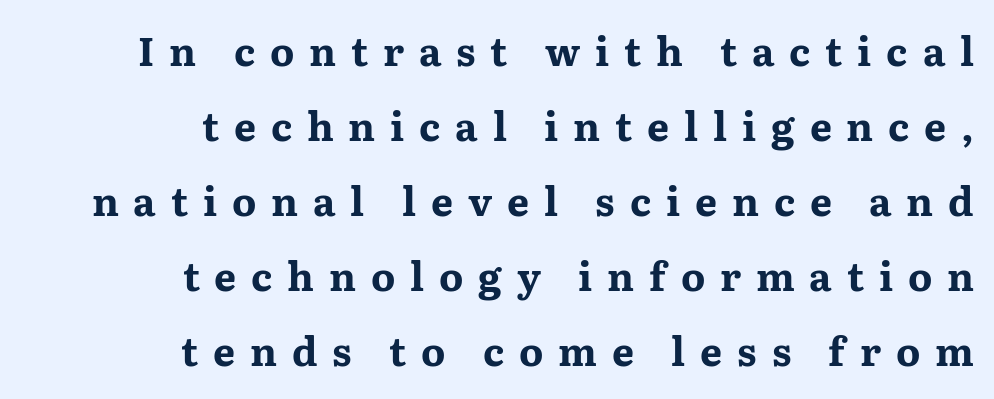
Glance below the letters and you will spot only blank space. One glance says open: line gaps are wider than usual. A flush-right, rag-left setting is used for this passage. Small tapered or slab feet sit at the stroke ends, so this counts as serif. The tracking reads as deliberately expanded to a designer's eye. Spacing verdict: proportional, widths tailored to each character.
